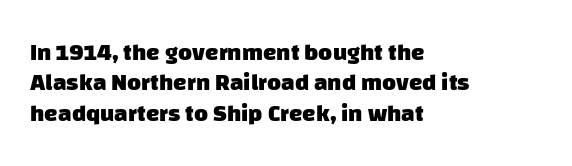
{"bold": "yes", "underline": "no", "align": "left", "line_spacing": "normal", "line_spacing_ratio": 1.27, "letter_spacing": "normal", "letter_spacing_em": 0.0, "glyph_px": 24}
